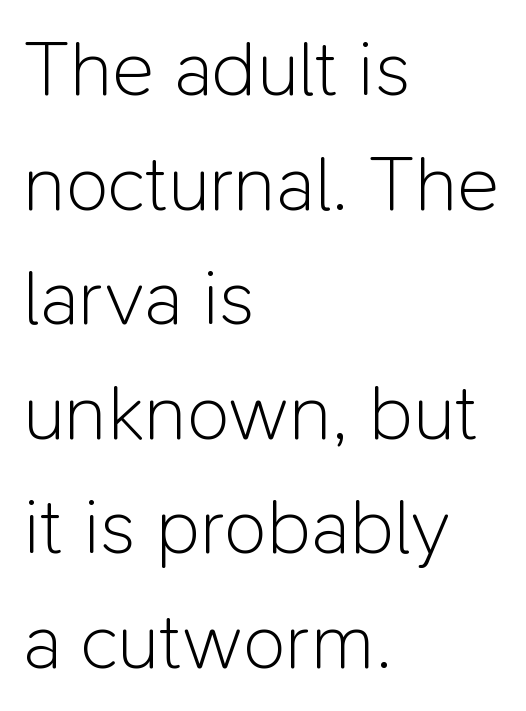
{"serif": "no", "italic": "no", "bold": "no", "weight": "light", "width": "normal", "stroke_contrast": "low", "x_height": "medium", "monospaced": "no", "underline": "no", "align": "left", "line_spacing": "normal", "line_spacing_ratio": 1.45, "letter_spacing": "normal", "letter_spacing_em": 0.0, "glyph_px": 79}
